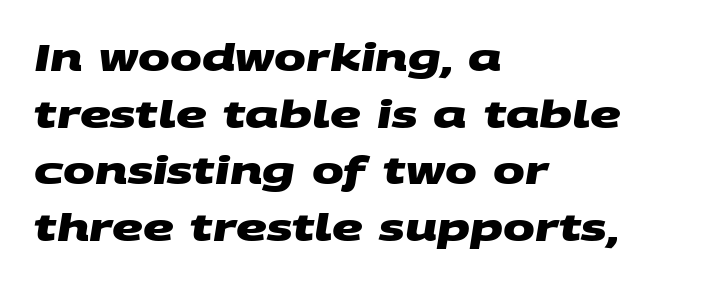
Reading down the block, your eye returns to a fixed left position each line. The space directly below the letters is spotless. Reading down the column, the eye jumps a familiar distance to each next line. Grotesque or geometric, the face here clearly has no serifs.
